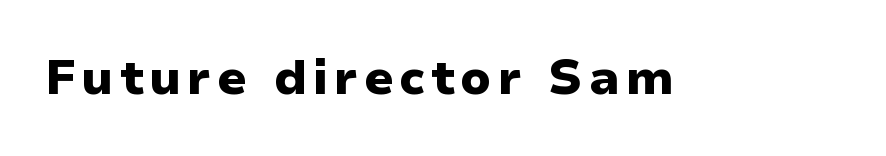
The image shows 48 px heavy sans-serif type, upright; set not underlined; low stroke contrast and a medium x-height.
